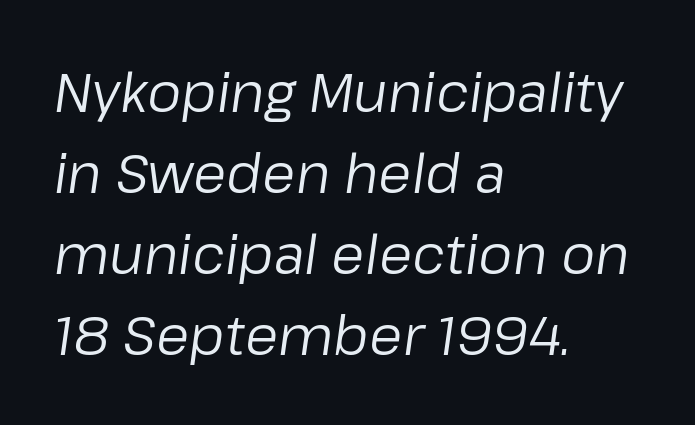
{"italic": "yes", "lean": "right", "slant_degrees": 8, "bold": "no", "weight": "regular", "width": "normal", "stroke_contrast": "low", "x_height": "medium", "monospaced": "no", "underline": "no", "align": "left", "line_spacing": "normal", "line_spacing_ratio": 1.5, "letter_spacing": "normal", "letter_spacing_em": 0.0, "glyph_px": 54}
